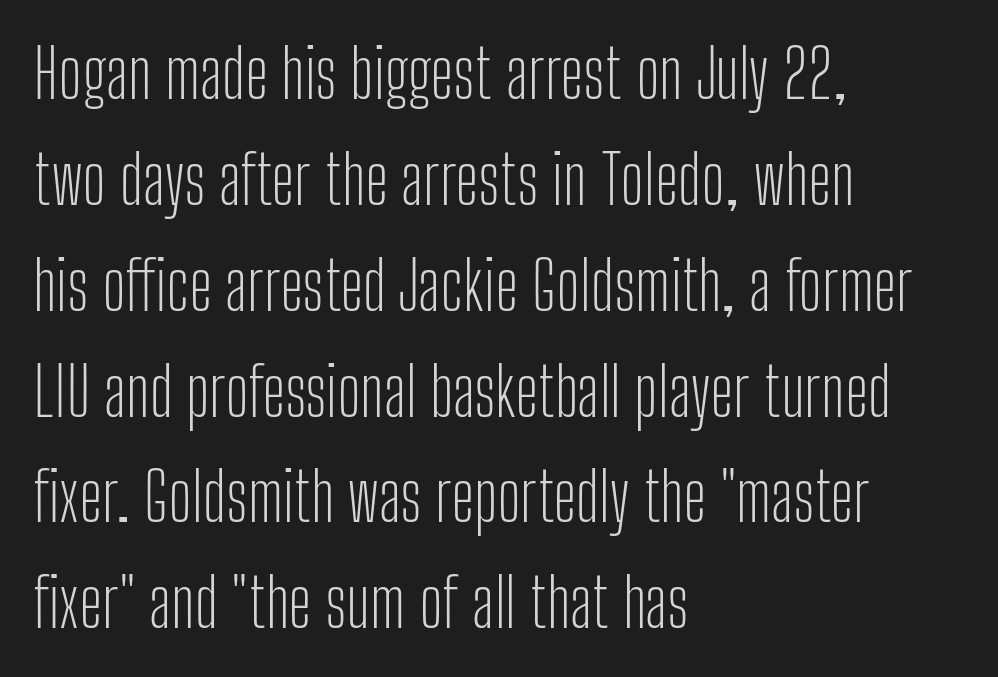
The image shows 67 px light, condensed sans-serif type, upright; set left-aligned, normal line spacing (1.58x), normal letter spacing, not underlined; low stroke contrast and a medium x-height.
